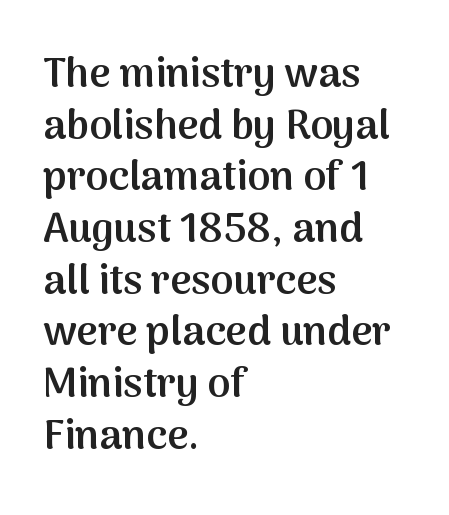
{"serif": "no", "italic": "no", "bold": "semi", "weight": "semibold", "width": "normal", "stroke_contrast": "medium", "x_height": "medium", "monospaced": "no", "underline": "no", "align": "left", "line_spacing": "normal", "line_spacing_ratio": 1.26, "letter_spacing": "normal", "letter_spacing_em": 0.0, "glyph_px": 41}
